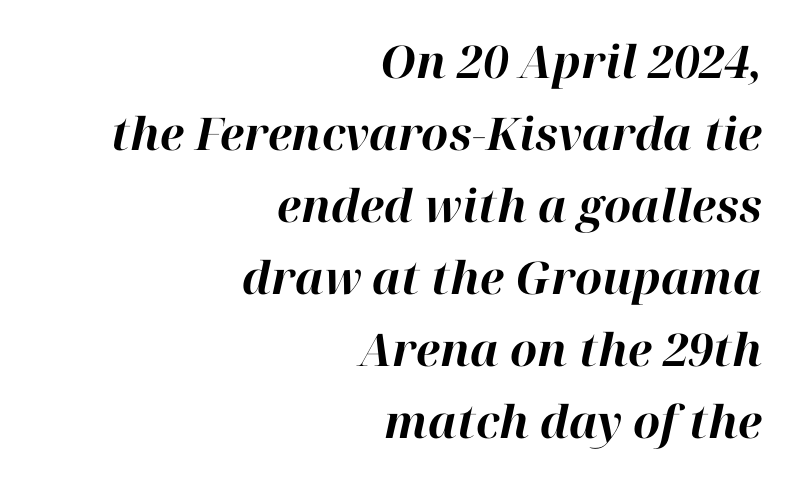
{"italic": "yes", "lean": "right", "slant_degrees": 12, "bold": "yes", "weight": "bold", "width": "normal", "stroke_contrast": "high", "x_height": "medium", "monospaced": "no", "underline": "no", "align": "right", "line_spacing": "normal", "line_spacing_ratio": 1.6, "letter_spacing": "normal", "letter_spacing_em": 0.0, "glyph_px": 45}
